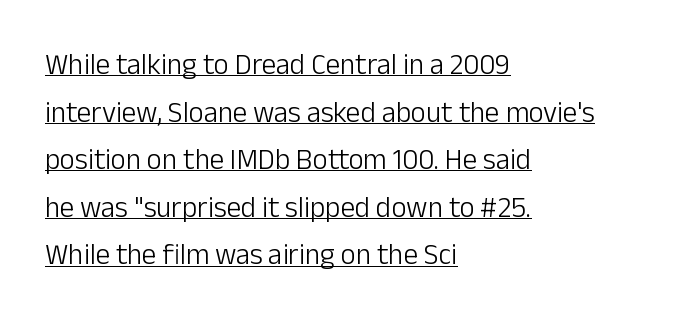
Letter spacing: default. Is the block centered? No — it sits flush against the left margin. Emphasis is given by a line drawn under the lettering. You could not count columns in this text — the font is proportionally spaced. Posture: straight, roman, zero tilt.
